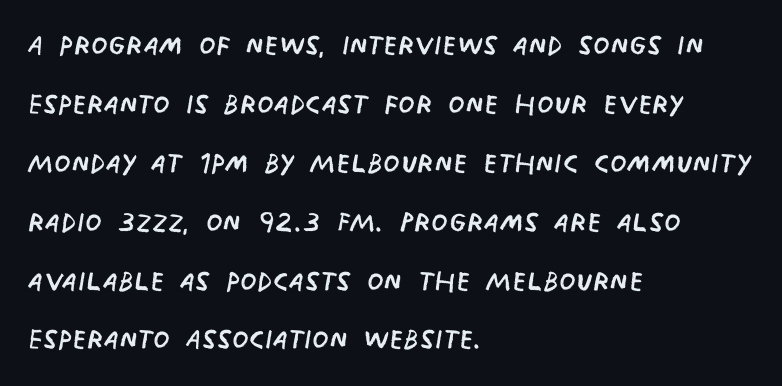
The space between consecutive lines is moderate. Has an underline been added? It has not. Every row of glyphs begins at an identical x-position on the left. Nope, no serifs anywhere on these letters. The rendering uses natural spacing where letterforms have individual widths. Glyph-to-glyph distance matches everyday printed text.
